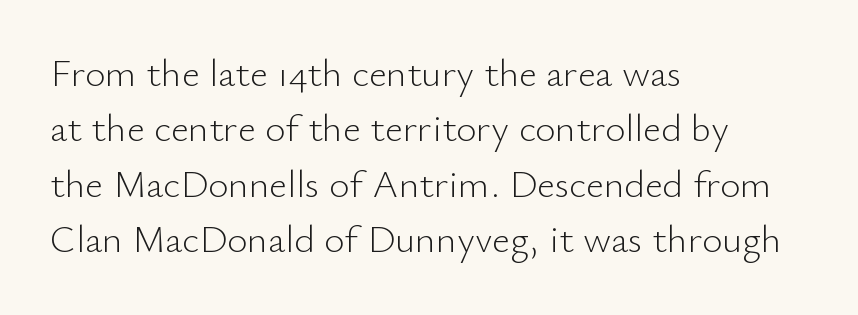
Stem width sits at or under what a default text font uses. Posture: vertical. A typesetter would call this proportional, since set widths differ per character. One-word summary of the alignment: left. This block has exactly the height ordinary leading produces. There is no visible air inserted between adjacent glyphs.
